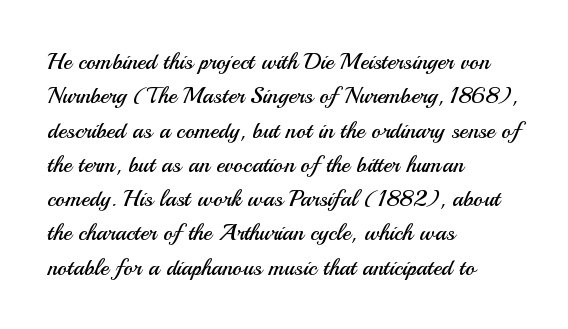
{"bold": "no", "underline": "no", "align": "left", "line_spacing": "normal", "line_spacing_ratio": 1.49, "letter_spacing": "normal", "letter_spacing_em": 0.0, "glyph_px": 23}
